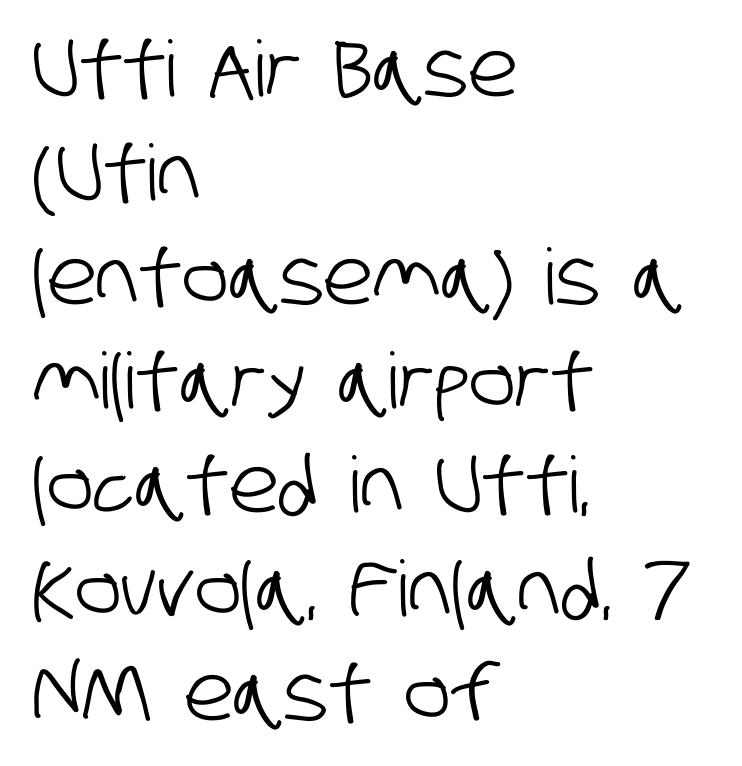
Serif or sans? Sans — the stroke terminals are bare. The compositor pushed each line to the left boundary. Leading matches the norm, producing a regular column. Each letter keeps its own natural width here, so spacing adapts to shape. Unmarked baselines from the first word to the last.
